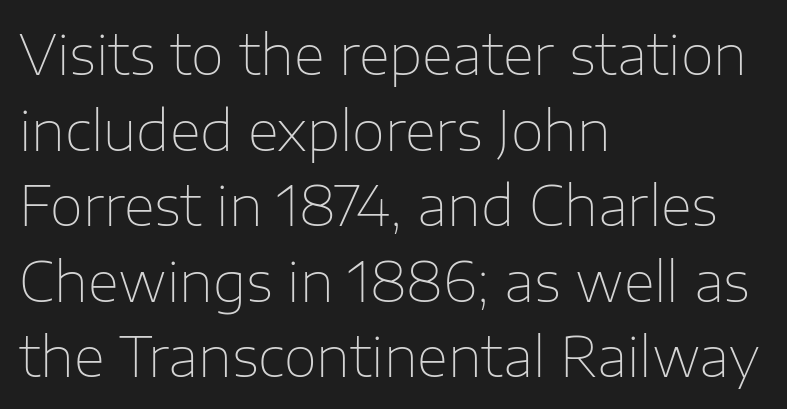
The image shows 54 px thin sans-serif type, upright; set left-aligned, normal line spacing (1.4x), normal letter spacing, not underlined; low stroke contrast and a medium x-height.
